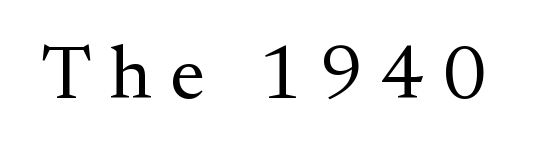
{"serif": "yes", "italic": "no", "bold": "no", "weight": "regular", "width": "normal", "stroke_contrast": "medium", "x_height": "small", "monospaced": "no", "underline": "no", "letter_spacing": "wide", "letter_spacing_em": 0.24, "glyph_px": 77}
